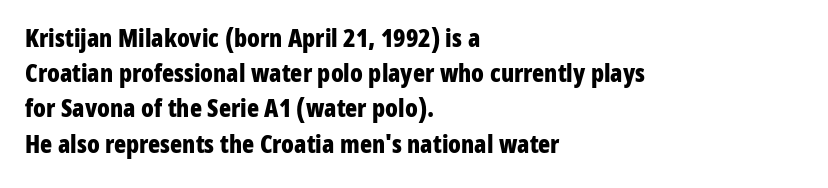
{"italic": "no", "bold": "yes", "underline": "no", "align": "left", "line_spacing": "normal", "line_spacing_ratio": 1.41, "letter_spacing": "normal", "letter_spacing_em": 0.0, "glyph_px": 25}
